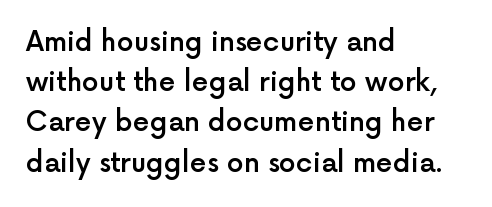
{"italic": "no", "bold": "semi", "underline": "no", "align": "left", "line_spacing": "normal", "line_spacing_ratio": 1.49, "letter_spacing": "normal", "letter_spacing_em": 0.0, "glyph_px": 27}
